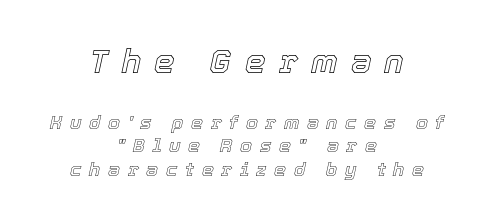
Q: Is the text italic (slanted)? A: Yes, it leans right by about 12 degrees.
Q: Is the text underlined? A: No.
Q: How is the paragraph aligned? A: Centered.
Q: Is the spacing between letters normal or unusually wide? A: Unusually wide.
Q: Is the spacing between lines tight, normal or loose? A: Normal.
Q: Which block of text is set in a larger size, the first (top) or the second (bottom)? A: The first (top) one.
Q: Width (condensed, normal, or wide)? A: Normal.
Q: x-height? A: Medium.
Q: Monospaced? A: No.
